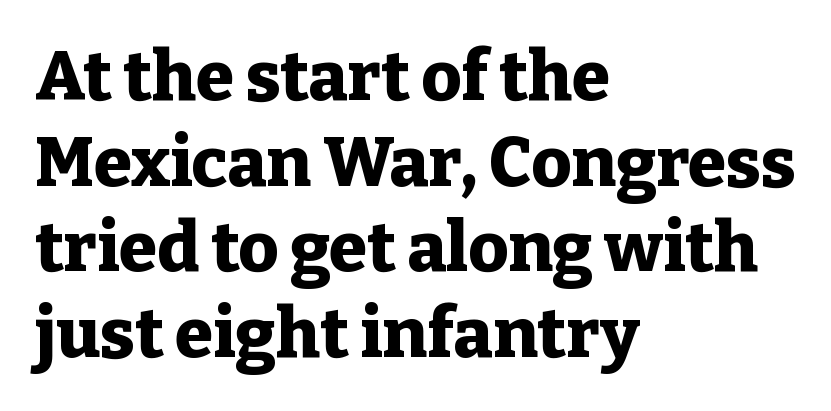
Q: Is the text bold? A: Yes.
Q: Is the text italic (slanted)? A: No, it is upright.
Q: Is the typeface a serif or a sans-serif typeface? A: Serif.
Q: Is the text underlined? A: No.
Q: How is the paragraph aligned? A: Left-aligned.
Q: Is the spacing between letters normal or unusually wide? A: Normal.
Q: Width (condensed, normal, or wide)? A: Normal.
Q: Stroke contrast? A: Low.
Q: x-height? A: Medium.
Q: Monospaced? A: No.
